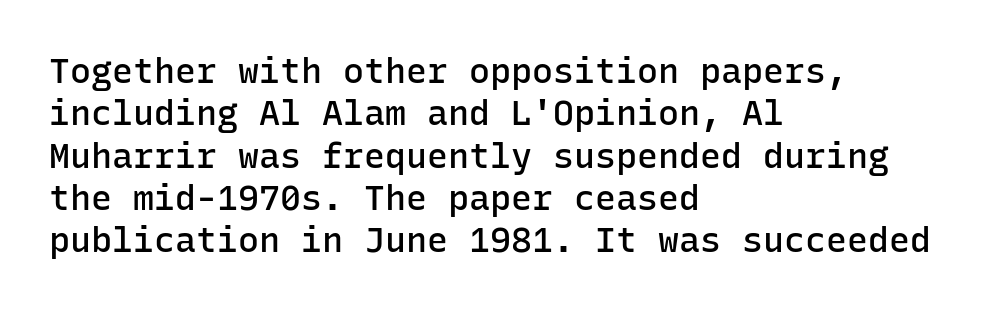
Q: Is the text bold? A: Semi-bold.
Q: Is the text italic (slanted)? A: No, it is upright.
Q: Is the typeface a serif or a sans-serif typeface? A: Sans-serif.
Q: Is the text underlined? A: No.
Q: How is the paragraph aligned? A: Left-aligned.
Q: Is the spacing between letters normal or unusually wide? A: Normal.
Q: Width (condensed, normal, or wide)? A: Normal.
Q: Stroke contrast? A: Low.
Q: x-height? A: Medium.
Q: Monospaced? A: Yes.
